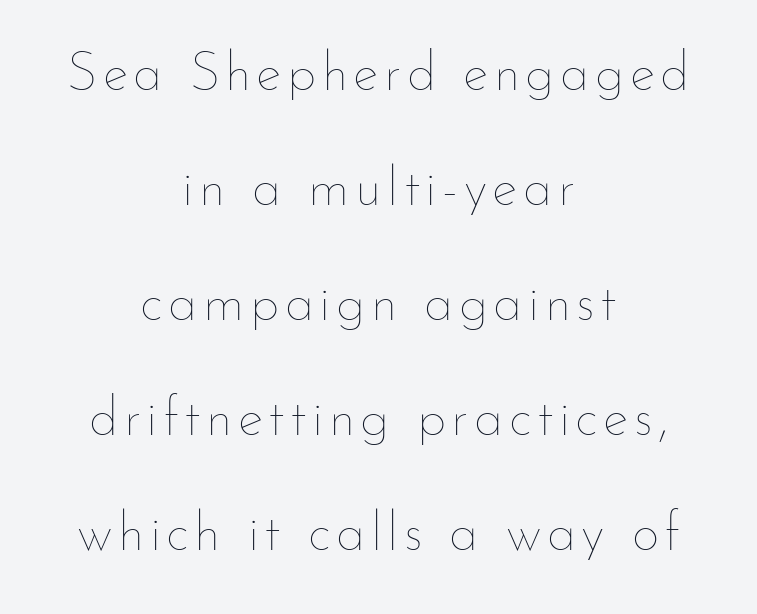
{"italic": "no", "bold": "no", "weight": "thin", "width": "normal", "stroke_contrast": "low", "x_height": "small", "monospaced": "no", "underline": "no", "align": "center", "line_spacing": "loose", "line_spacing_ratio": 2.13, "glyph_px": 54}
